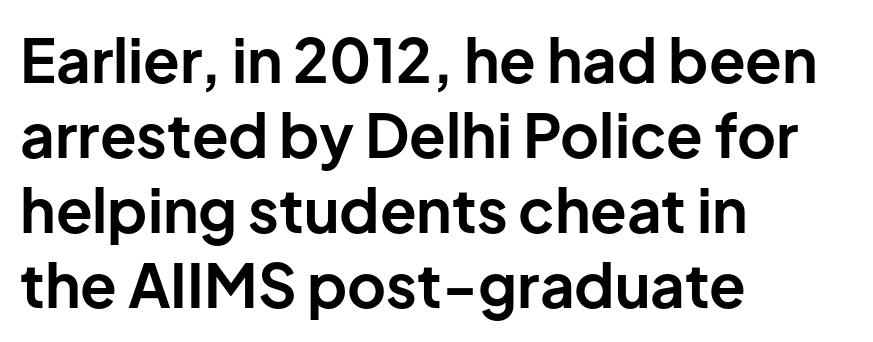
{"serif": "no", "italic": "no", "bold": "yes", "weight": "bold", "width": "normal", "stroke_contrast": "low", "x_height": "medium", "monospaced": "no", "underline": "no", "align": "left", "line_spacing": "normal", "line_spacing_ratio": 1.25, "letter_spacing": "normal", "letter_spacing_em": 0.0, "glyph_px": 60}
